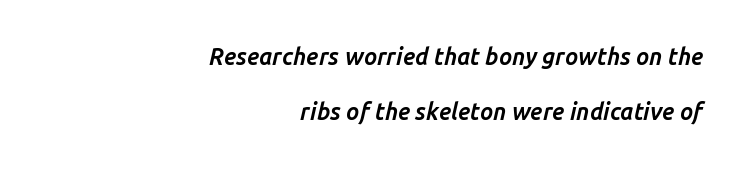
{"italic": "yes", "lean": "right", "slant_degrees": 14, "bold": "yes", "underline": "no", "align": "right", "line_spacing": "loose", "line_spacing_ratio": 2.37, "letter_spacing": "normal", "letter_spacing_em": 0.0, "glyph_px": 23}
